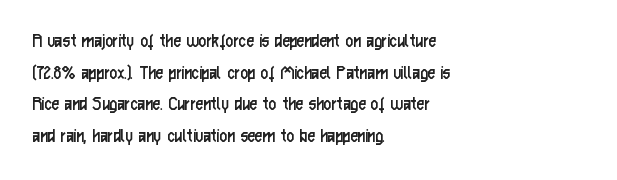
Style check: upright. Leftover space on each line is placed entirely after the last word. The rows are spaced the way most documents space them. The font is comparable to plain body text, perhaps lighter. Honestly, there is no underline to notice here at all. Nobody touched the tracking dial on this one.
